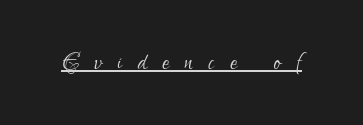
Q: Is the text bold? A: No.
Q: Is the text italic (slanted)? A: Yes.
Q: Is the typeface a serif or a sans-serif typeface? A: Sans-serif.
Q: Is the text underlined? A: Yes.
Q: Is the spacing between letters normal or unusually wide? A: Unusually wide.
Q: Width (condensed, normal, or wide)? A: Condensed.
Q: Stroke contrast? A: Low.
Q: x-height? A: Small.
Q: Monospaced? A: No.
